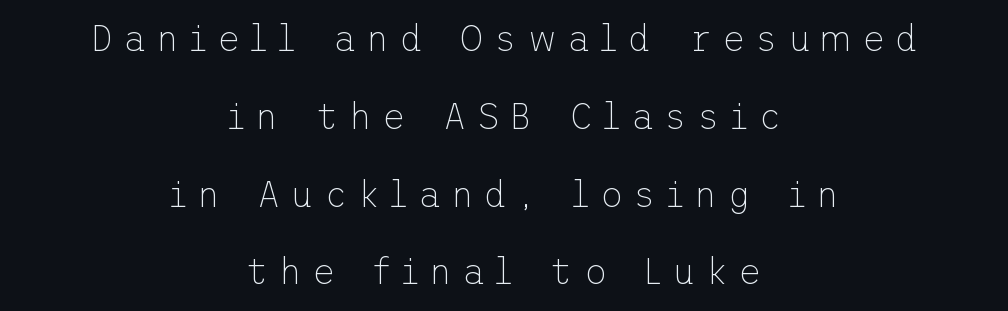
{"serif": "no", "italic": "no", "bold": "no", "weight": "thin", "width": "normal", "stroke_contrast": "low", "x_height": "medium", "underline": "no", "align": "center", "line_spacing": "loose", "line_spacing_ratio": 2.16, "letter_spacing": "wide", "letter_spacing_em": 0.27, "glyph_px": 36}
